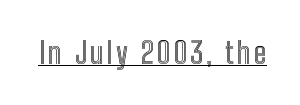
The image shows 30 px condensed type, upright; set underlined; a medium x-height.
